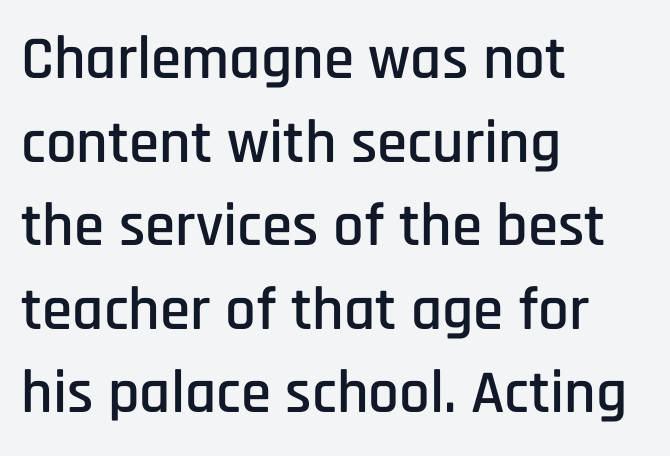
The image shows 61 px condensed sans-serif type, upright; set left-aligned, normal line spacing (1.37x), normal letter spacing, not underlined; low stroke contrast and a large x-height.
